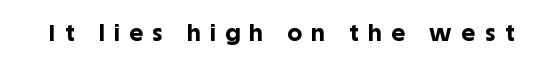
Q: Is the text bold? A: Yes.
Q: Is the text italic (slanted)? A: No, it is upright.
Q: Is the text underlined? A: No.
Q: Is the spacing between letters normal or unusually wide? A: Unusually wide.
